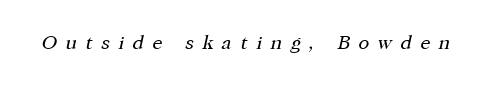
{"italic": "yes", "lean": "right", "slant_degrees": 12, "bold": "no", "underline": "no", "letter_spacing": "wide", "letter_spacing_em": 0.43, "glyph_px": 20}
